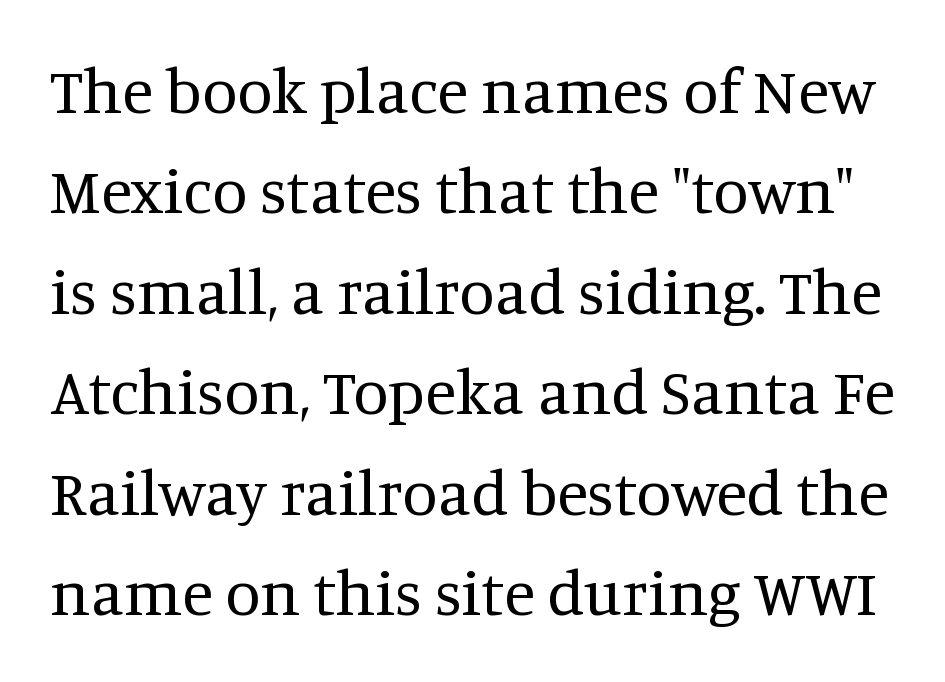
The image shows 64 px regular-weight serif type, upright; set normal line spacing (1.57x), normal letter spacing, not underlined; medium stroke contrast and a large x-height.
